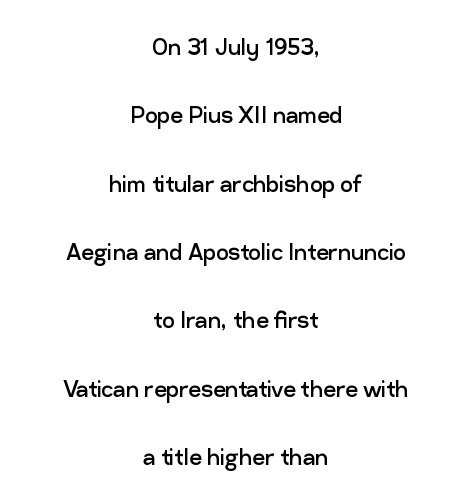
The image shows 28 px regular-weight sans-serif type, upright; set centered, loose line spacing (2.44x), normal letter spacing, not underlined; low stroke contrast and a medium x-height.
